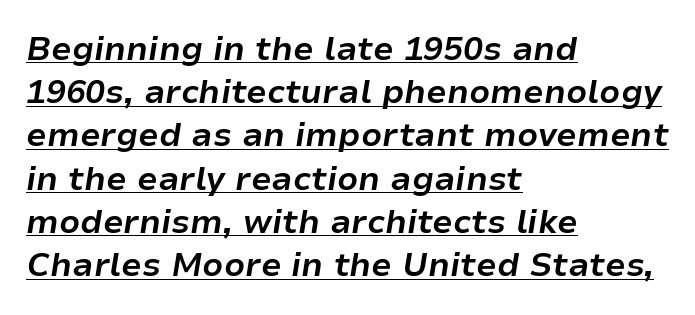
Q: Is the text bold? A: Yes.
Q: Is the text italic (slanted)? A: Yes, it leans right by about 9 degrees.
Q: Is the text underlined? A: Yes.
Q: How is the paragraph aligned? A: Left-aligned.
Q: Is the spacing between letters normal or unusually wide? A: Normal.
Q: Is the spacing between lines tight, normal or loose? A: Normal.
Q: Width (condensed, normal, or wide)? A: Normal.
Q: Stroke contrast? A: Low.
Q: x-height? A: Medium.
Q: Monospaced? A: No.
